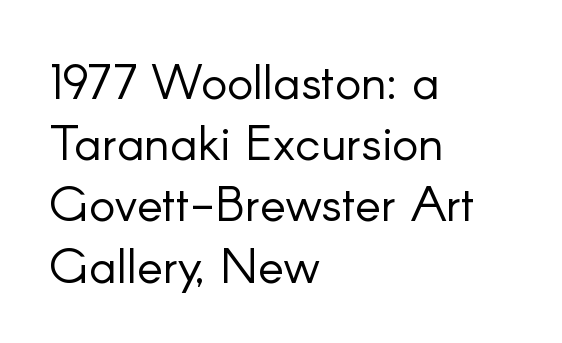
Looks like regular typesetting: each glyph gets only the width it needs. The face used here is a sans, in the tradition of grotesques and geometrics. A roman cut, with each character standing at attention. Does extra space separate the letters? No, they use regular spacing.
